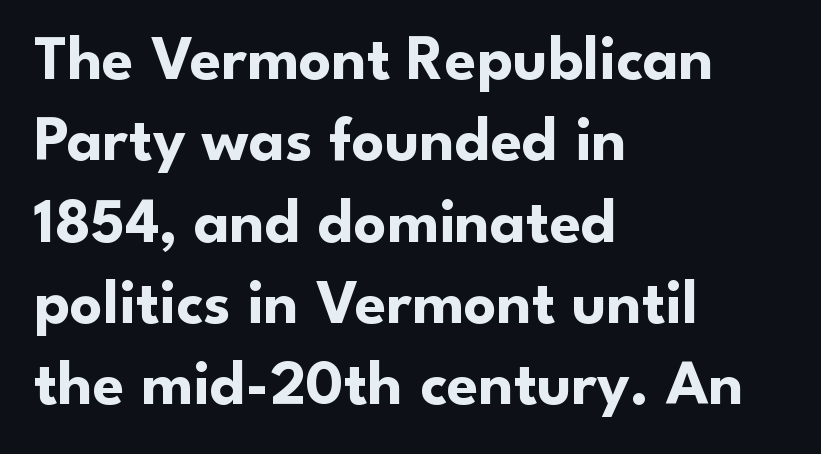
Q: Is the text bold? A: Yes.
Q: Is the text italic (slanted)? A: No, it is upright.
Q: Is the typeface a serif or a sans-serif typeface? A: Sans-serif.
Q: Is the text underlined? A: No.
Q: How is the paragraph aligned? A: Left-aligned.
Q: Is the spacing between letters normal or unusually wide? A: Normal.
Q: Is the spacing between lines tight, normal or loose? A: Normal.
Q: Width (condensed, normal, or wide)? A: Normal.
Q: Stroke contrast? A: Low.
Q: x-height? A: Small.
Q: Monospaced? A: No.
